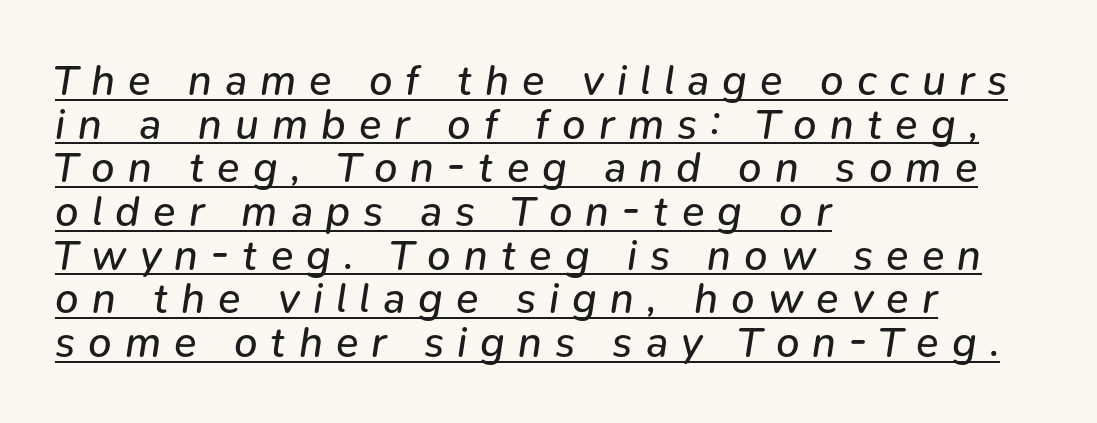
Q: Is the text bold? A: No.
Q: Is the text italic (slanted)? A: Yes, it leans right by about 9 degrees.
Q: Is the text underlined? A: Yes.
Q: How is the paragraph aligned? A: Left-aligned.
Q: Is the spacing between letters normal or unusually wide? A: Unusually wide.
Q: Is the spacing between lines tight, normal or loose? A: Tight.
Q: Width (condensed, normal, or wide)? A: Normal.
Q: Stroke contrast? A: Low.
Q: x-height? A: Medium.
Q: Monospaced? A: No.
